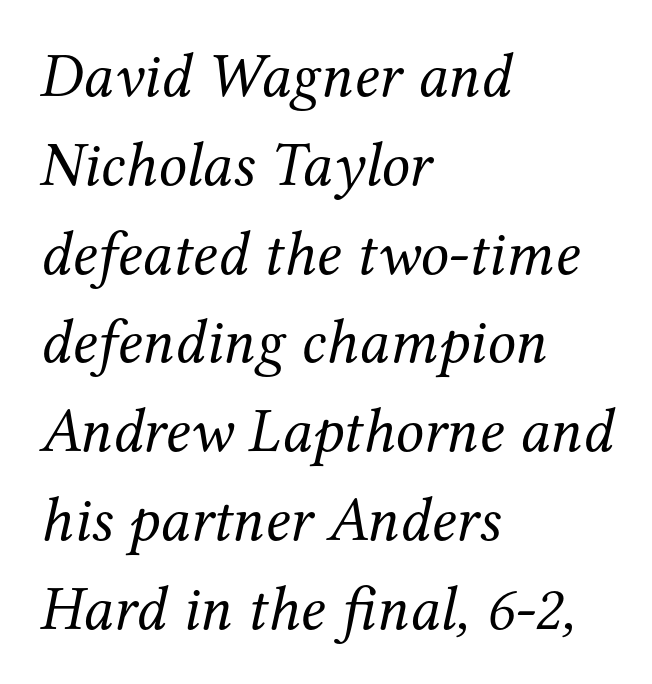
{"serif": "yes", "italic": "yes", "lean": "right", "slant_degrees": 12, "bold": "no", "weight": "regular", "width": "normal", "stroke_contrast": "medium", "x_height": "medium", "monospaced": "no", "underline": "no", "align": "left", "line_spacing": "normal", "line_spacing_ratio": 1.41, "letter_spacing": "normal", "letter_spacing_em": 0.0, "glyph_px": 63}
